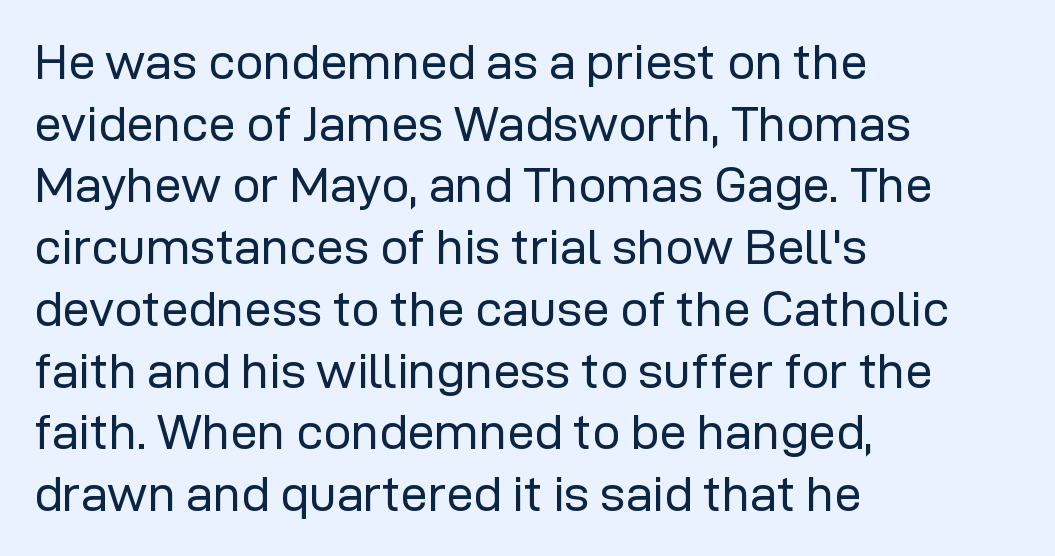
The image shows 49 px regular-weight sans-serif type, upright; set left-aligned, normal line spacing (1.26x), normal letter spacing, not underlined; low stroke contrast and a medium x-height.
